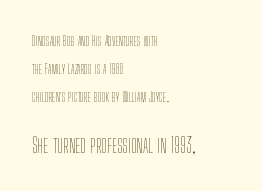
{"italic": "no", "bold": "no", "underline": "no", "align": "left", "line_spacing": "loose", "line_spacing_ratio": 1.99, "letter_spacing": "normal", "letter_spacing_em": 0.0, "larger_block": "second", "size_ratio": 1.5, "glyph_px": 21}
